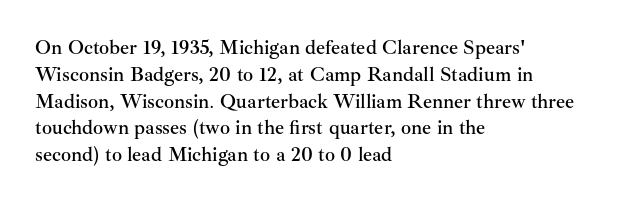
The vertical gap from one line to the next is medium. The letters sit at their default tracking, neither squeezed nor spread. A student would call this left alignment; a typographer would say flush left, rag right. Does the lettering tilt? It doesn't — this is upright.
